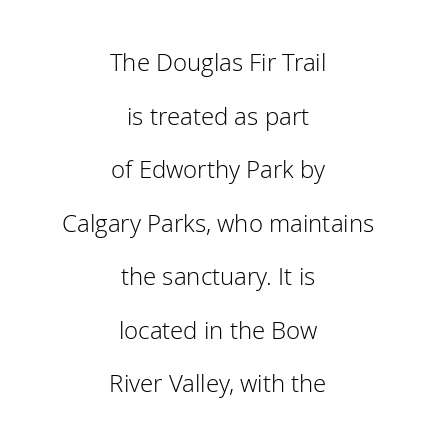
If you drew a line through each stem, it would be perfectly vertical. Quick note: interline space is abundant. A bare baseline throughout the passage. What stands out about the letter spacing? Nothing — it is the standard amount.
